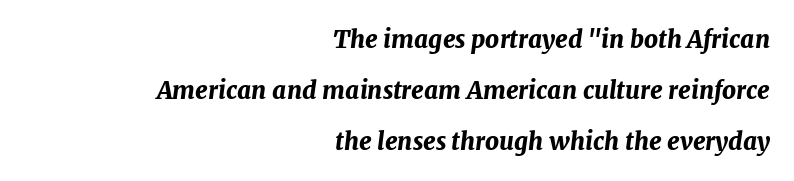
Between one letter and the next there's only the usual sliver of space. Each row of text sits above clean, open space. It's the slanting kind of type. The typesetter chose a ragged-left arrangement here. The characters look thick and weighty, a clear bold. Successive baselines arrive slowly, with a big drop between each.
